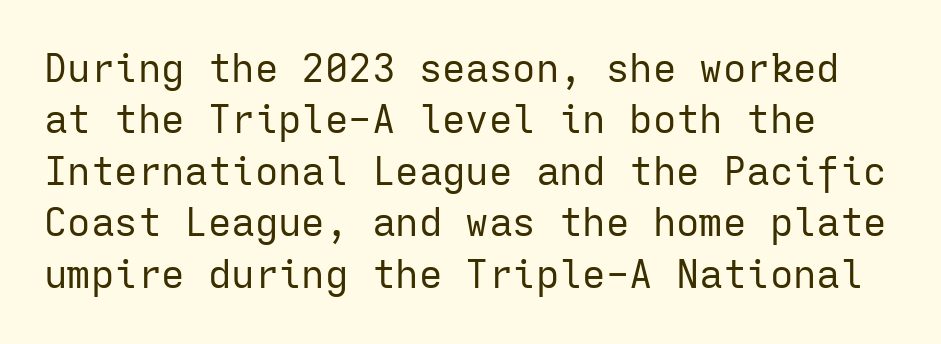
The image shows 39 px regular-weight sans-serif type, upright, monospaced; set normal line spacing (1.32x), normal letter spacing, not underlined; low stroke contrast and a medium x-height.
